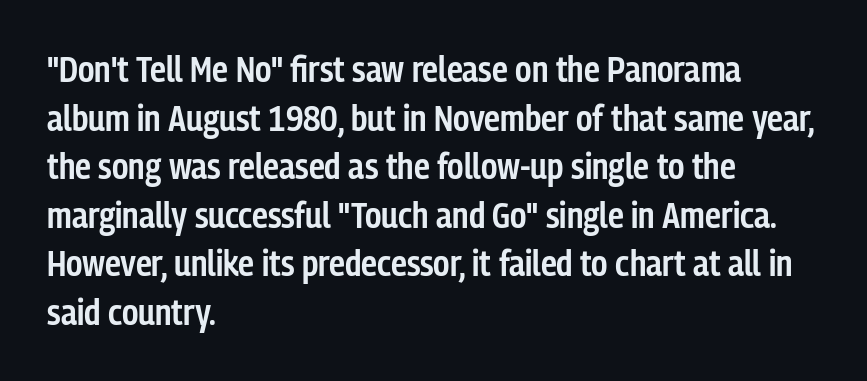
Q: Is the text bold? A: Semi-bold.
Q: Is the text italic (slanted)? A: No, it is upright.
Q: Is the typeface a serif or a sans-serif typeface? A: Sans-serif.
Q: Is the text underlined? A: No.
Q: How is the paragraph aligned? A: Left-aligned.
Q: Is the spacing between letters normal or unusually wide? A: Normal.
Q: Is the spacing between lines tight, normal or loose? A: Normal.
Q: Width (condensed, normal, or wide)? A: Condensed.
Q: Stroke contrast? A: Low.
Q: x-height? A: Medium.
Q: Monospaced? A: No.
